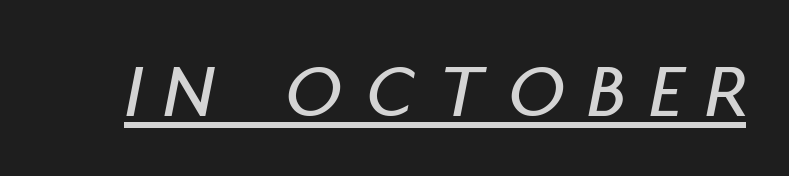
Emphasis is given by a line drawn under the lettering. When letters slant like this, we call the style italic. Proportional: the letters do not fall into vertical columns. Loose tracking; the words dissolve into strings of separated letters.
